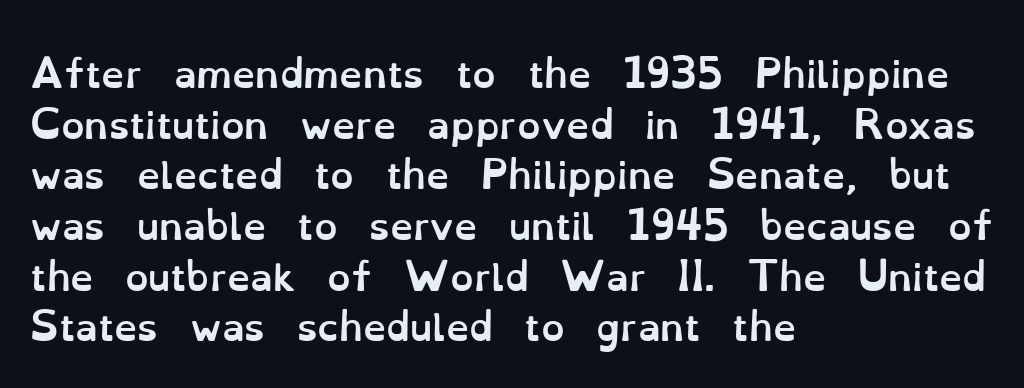
Q: Is the text bold? A: Yes.
Q: Is the text italic (slanted)? A: No, it is upright.
Q: Is the text underlined? A: No.
Q: How is the paragraph aligned? A: Left-aligned.
Q: Is the spacing between letters normal or unusually wide? A: Normal.
Q: Is the spacing between lines tight, normal or loose? A: Normal.
Q: Width (condensed, normal, or wide)? A: Normal.
Q: Stroke contrast? A: Low.
Q: x-height? A: Small.
Q: Monospaced? A: No.
